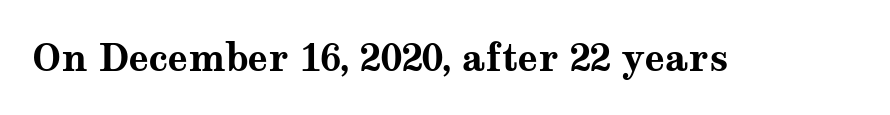
The strip under each line holds only bare page. Posture: vertical. I'd call this a serif setting — the letters wear small feet. On the weight axis this lands at bold, roughly 700. These lines are rendered in a variable-pitch font. Tracking here is standard; glyphs follow each other at the usual distance.
